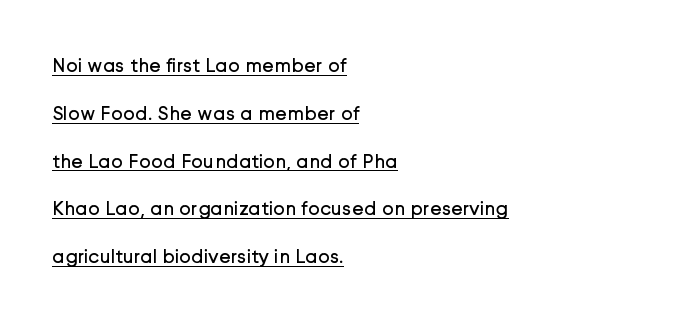
Quick note: not italic, upright. The passage is arranged the way most books set body copy — flush left. Glance below the letters and you will spot a drawn line. How are the letters spaced? Ordinarily, with no added tracking. Is this a heavy cut? Hardly; it is regular or lighter. What's the leading like? Stretched, with rows far apart.
